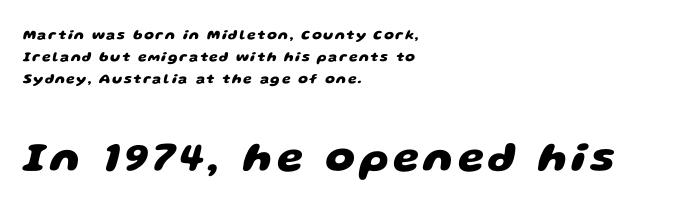
{"serif": "no", "bold": "yes", "weight": "heavy", "width": "wide", "stroke_contrast": "low", "x_height": "large", "monospaced": "no", "underline": "no", "align": "left", "line_spacing": "normal", "line_spacing_ratio": 1.56, "larger_block": "second", "size_ratio": 3.0, "glyph_px": 42}
